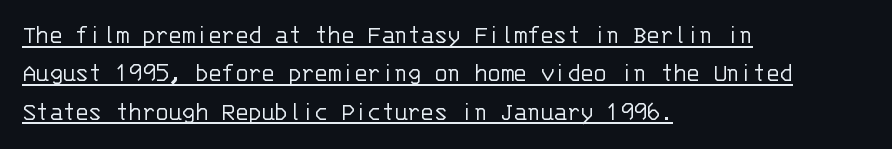
Q: Is the text bold? A: No.
Q: Is the text italic (slanted)? A: No, it is upright.
Q: Is the text underlined? A: Yes.
Q: How is the paragraph aligned? A: Left-aligned.
Q: Is the spacing between letters normal or unusually wide? A: Normal.
Q: Is the spacing between lines tight, normal or loose? A: Normal.
